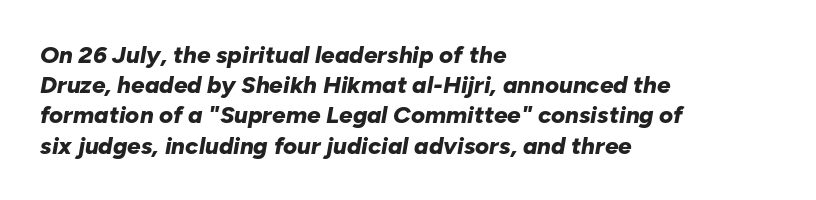
Q: Is the text bold? A: Yes.
Q: Is the text italic (slanted)? A: Yes, it leans right by about 10 degrees.
Q: Is the text underlined? A: No.
Q: How is the paragraph aligned? A: Left-aligned.
Q: Is the spacing between letters normal or unusually wide? A: Normal.
Q: Is the spacing between lines tight, normal or loose? A: Normal.
